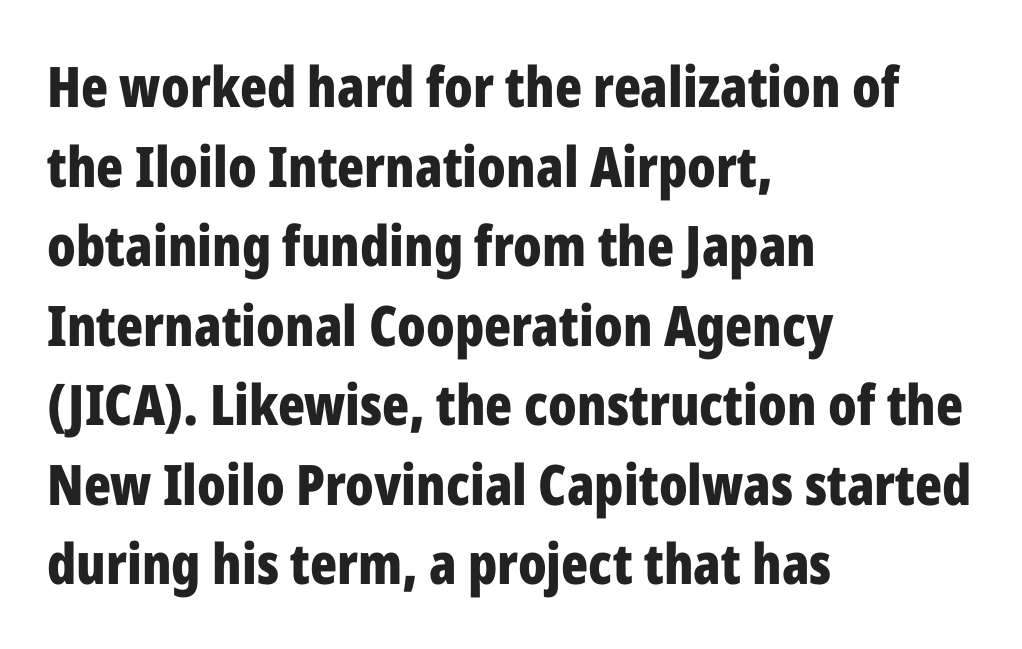
{"serif": "no", "italic": "no", "bold": "yes", "weight": "bold", "width": "condensed", "stroke_contrast": "low", "x_height": "medium", "monospaced": "no", "underline": "no", "align": "left", "line_spacing": "normal", "line_spacing_ratio": 1.42, "letter_spacing": "normal", "letter_spacing_em": 0.0, "glyph_px": 56}
